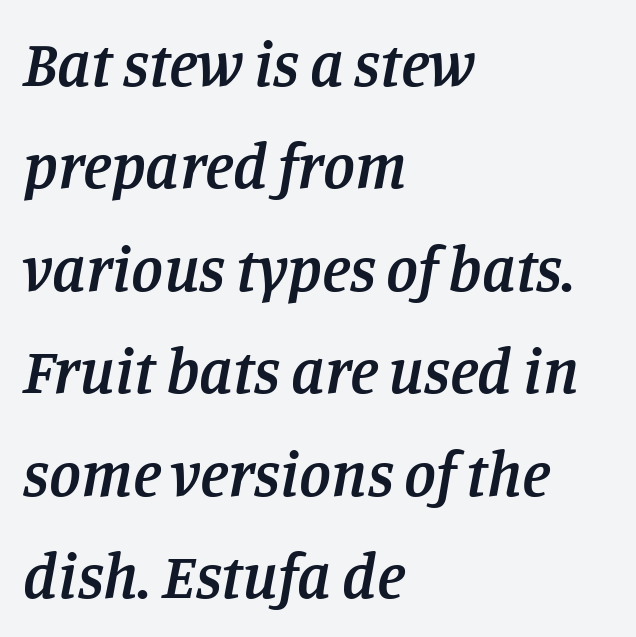
Q: Is the text bold? A: Semi-bold.
Q: Is the text italic (slanted)? A: Yes, it leans right by about 11 degrees.
Q: Is the typeface a serif or a sans-serif typeface? A: Serif.
Q: Is the text underlined? A: No.
Q: How is the paragraph aligned? A: Left-aligned.
Q: Is the spacing between letters normal or unusually wide? A: Normal.
Q: Is the spacing between lines tight, normal or loose? A: Normal.
Q: Width (condensed, normal, or wide)? A: Normal.
Q: Stroke contrast? A: Low.
Q: x-height? A: Large.
Q: Monospaced? A: No.
